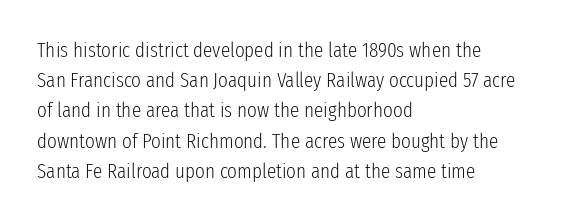
Q: Is the text bold? A: No.
Q: Is the text italic (slanted)? A: No, it is upright.
Q: Is the text underlined? A: No.
Q: How is the paragraph aligned? A: Left-aligned.
Q: Is the spacing between letters normal or unusually wide? A: Normal.
Q: Is the spacing between lines tight, normal or loose? A: Normal.
